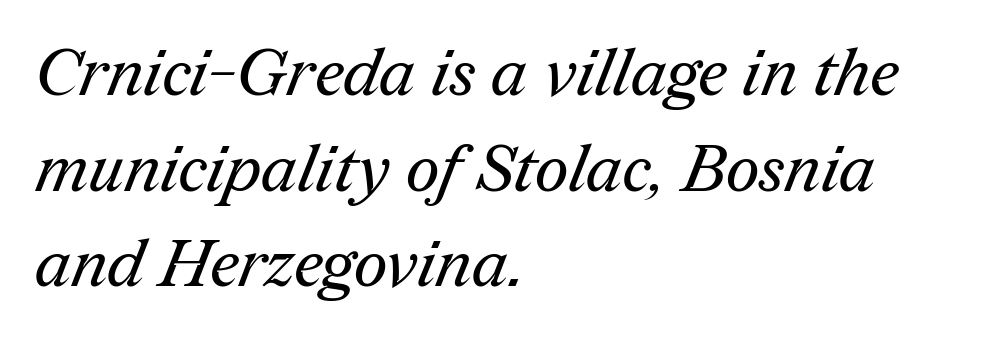
Short note: letters normally spaced. What kind of face is this? One with serifs. Looks like regular typesetting: each glyph gets only the width it needs. Think standard paragraph weight, or any step lighter than that.
